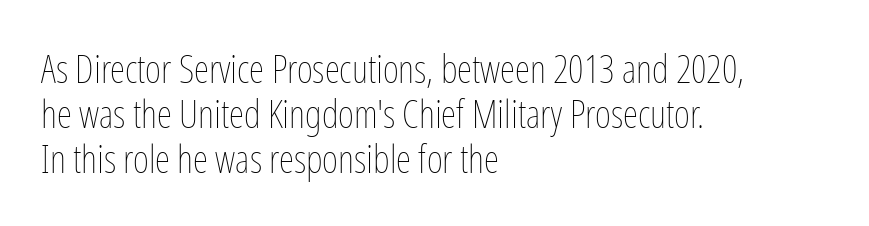
The image shows 39 px thin, condensed type, upright; set left-aligned, tight line spacing (1.15x), normal letter spacing, not underlined; low stroke contrast and a medium x-height.
